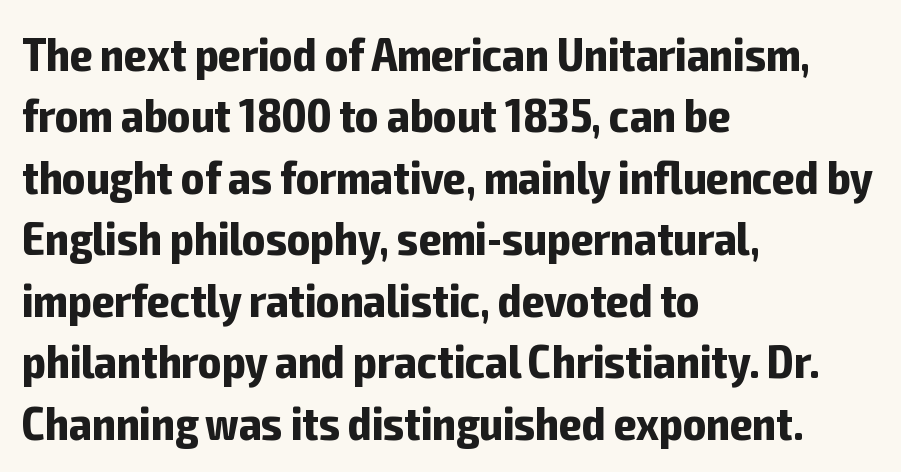
Q: Is the text bold? A: Yes.
Q: Is the text italic (slanted)? A: No, it is upright.
Q: Is the typeface a serif or a sans-serif typeface? A: Sans-serif.
Q: Is the text underlined? A: No.
Q: How is the paragraph aligned? A: Left-aligned.
Q: Is the spacing between letters normal or unusually wide? A: Normal.
Q: Is the spacing between lines tight, normal or loose? A: Normal.
Q: Width (condensed, normal, or wide)? A: Condensed.
Q: Stroke contrast? A: Low.
Q: x-height? A: Medium.
Q: Monospaced? A: No.
